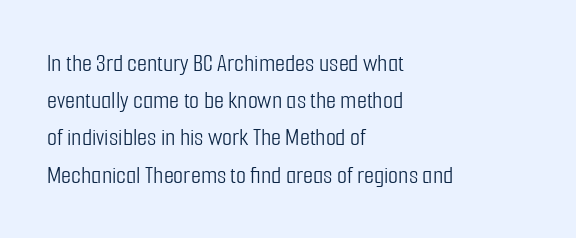
The rendering anchors every line to the left-hand side. A clean baseline with only descenders dipping below it. No chunkiness to these letters — they're not bold. Leading matches the norm, producing a regular column. Ascenders rise straight up at ninety degrees. Nobody touched the tracking dial on this one.
